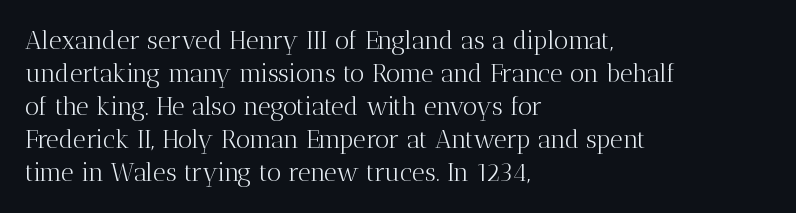
The setting favours the left margin, as ordinary paragraphs usually do. The letters stand upright; this is a roman face. Does the leading feel generous? No, just average. The passage shown has conventional tracking throughout. Each stroke keeps to a modest, everyday thickness or less.
